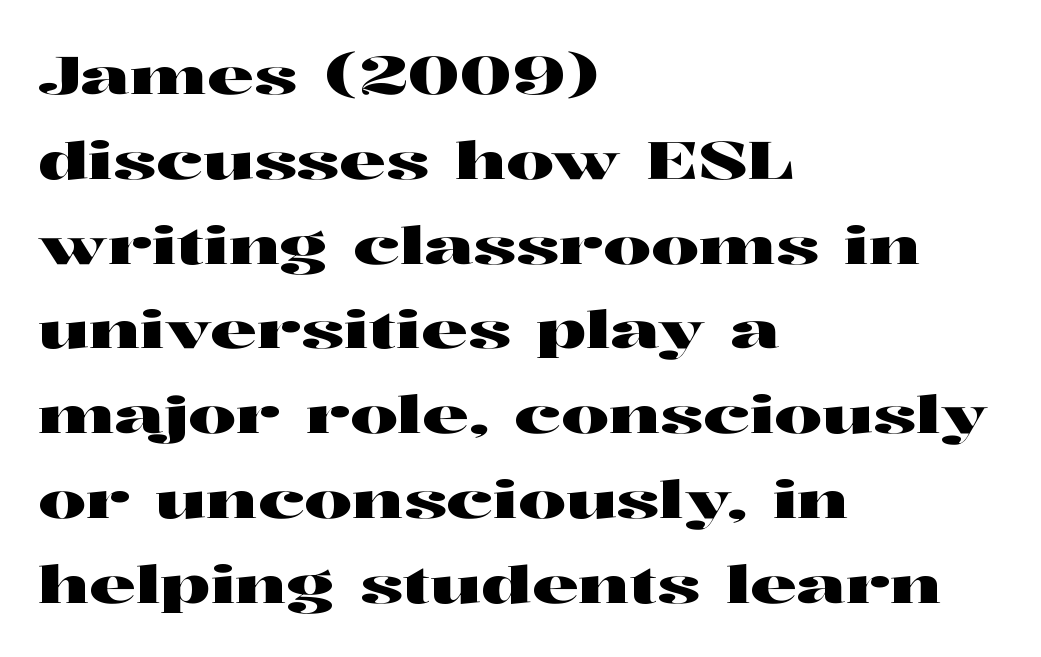
{"serif": "yes", "italic": "no", "width": "wide", "stroke_contrast": "high", "x_height": "medium", "monospaced": "no", "underline": "no", "align": "left", "line_spacing": "normal", "line_spacing_ratio": 1.6, "letter_spacing": "normal", "letter_spacing_em": 0.0, "glyph_px": 53}
